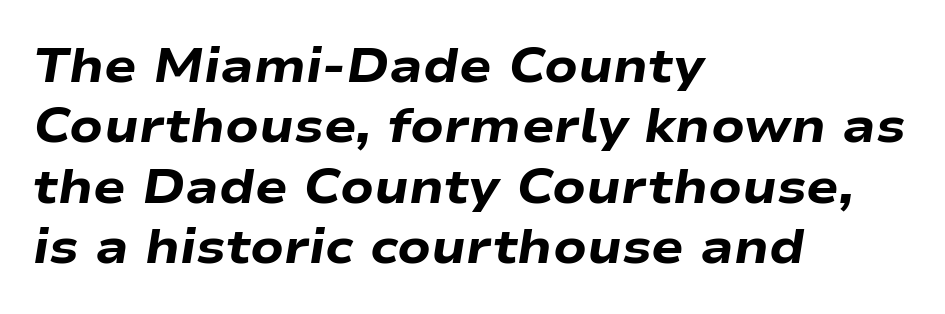
The image shows 48 px heavy, wide type, italic (leaning right); set left-aligned, normal line spacing (1.26x), normal letter spacing, not underlined; low stroke contrast and a medium x-height.
